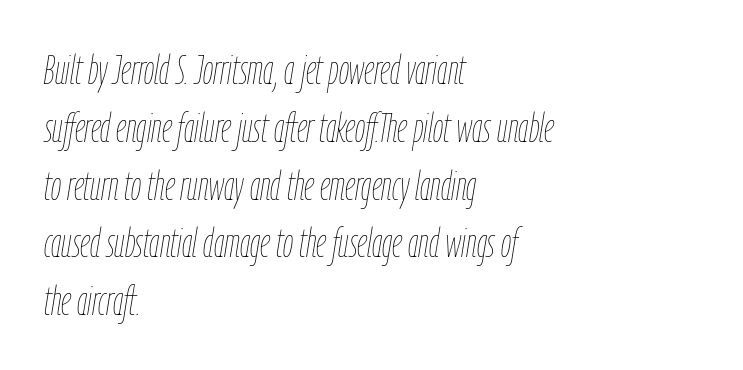
The glyphs are unaccompanied by any horizontal stroke below them. If you drew a line through each stem, it would be angled. This is not heavy type; no bold has been used. Compared with typical body copy, the letter spacing here is the same.
